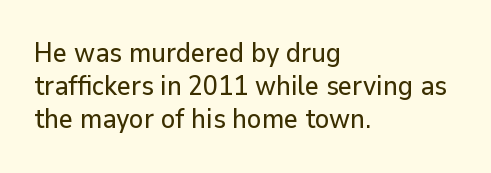
{"italic": "no", "underline": "no", "align": "left", "line_spacing_ratio": 1.23, "letter_spacing": "normal", "letter_spacing_em": 0.0, "glyph_px": 27}
